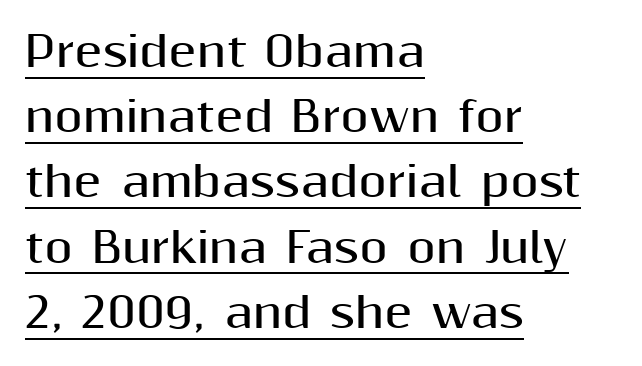
{"serif": "no", "italic": "no", "bold": "yes", "weight": "bold", "width": "normal", "stroke_contrast": "medium", "x_height": "medium", "monospaced": "no", "underline": "yes", "align": "left", "line_spacing": "normal", "line_spacing_ratio": 1.59, "letter_spacing": "normal", "letter_spacing_em": 0.0, "glyph_px": 41}
